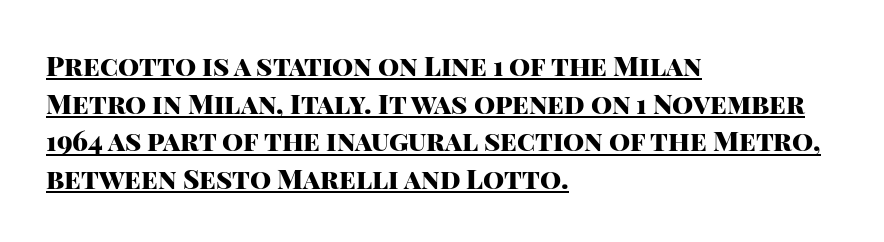
The image shows 27 px bold type, upright; set left-aligned, normal line spacing (1.39x), normal letter spacing, underlined.
